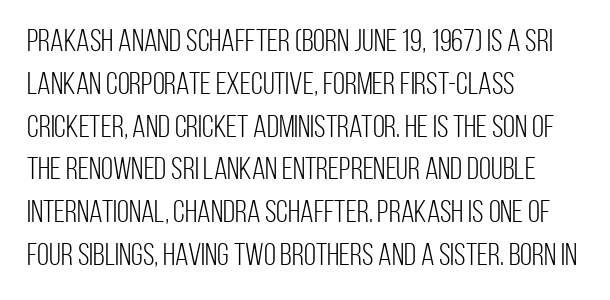
Q: Is the text bold? A: No.
Q: Is the text italic (slanted)? A: No, it is upright.
Q: Is the typeface a serif or a sans-serif typeface? A: Sans-serif.
Q: Is the text underlined? A: No.
Q: How is the paragraph aligned? A: Left-aligned.
Q: Is the spacing between letters normal or unusually wide? A: Normal.
Q: Is the spacing between lines tight, normal or loose? A: Normal.
Q: Width (condensed, normal, or wide)? A: Condensed.
Q: Stroke contrast? A: Low.
Q: x-height? A: Large.
Q: Monospaced? A: No.
